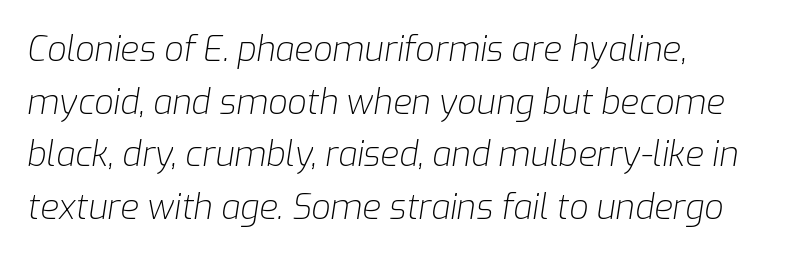
The baseline area is clear. Looks like regular typesetting: each glyph gets only the width it needs. Students, note that the glyphs here touch the page at normal intervals. Each new line begins a customary step beneath the previous one.
